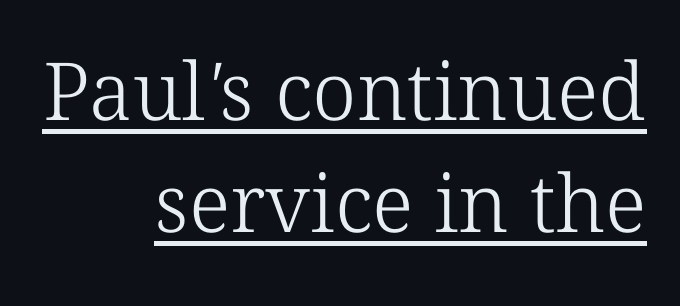
{"serif": "yes", "bold": "no", "weight": "light", "width": "normal", "stroke_contrast": "low", "x_height": "medium", "monospaced": "no", "underline": "yes", "align": "right", "line_spacing": "normal", "line_spacing_ratio": 1.4, "letter_spacing": "normal", "letter_spacing_em": 0.0, "glyph_px": 80}
